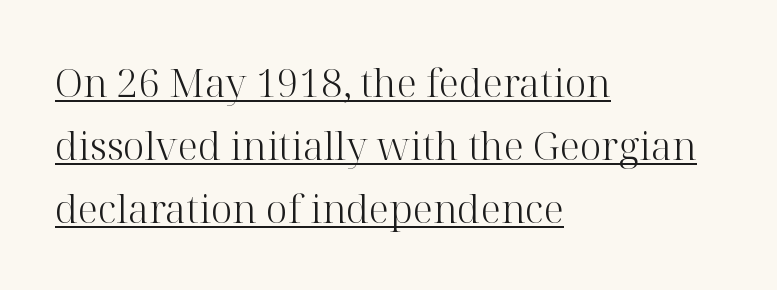
The image shows 39 px light serif type, upright; set left-aligned, normal line spacing (1.61x), normal letter spacing, underlined; high stroke contrast and a medium x-height.
